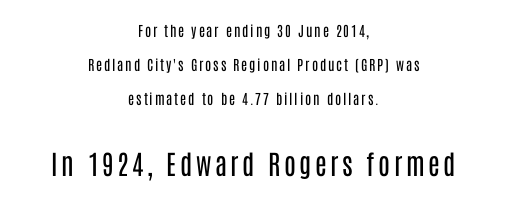
The image shows 27 px text type, upright; set centered, loose line spacing (2.43x), not underlined; the second (bottom) block is 1.93x larger.
